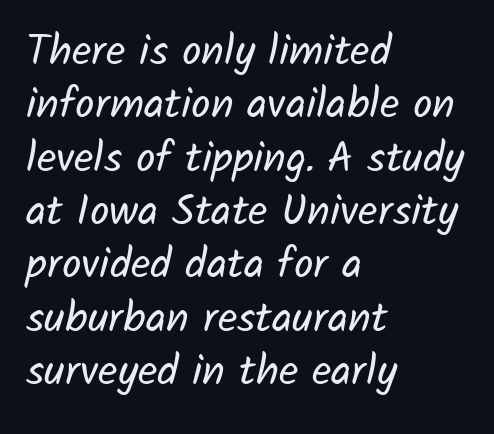
Leftover space on each line is placed entirely after the last word. Look at the bottom of the vertical strokes: they stop flat, with no serifs. Each stroke keeps to a modest, everyday thickness or less. You could not count columns in this text — the font is proportionally spaced. The specimen omits any rule beneath the text block's lines. Between one letter and the next there's only the usual sliver of space.
